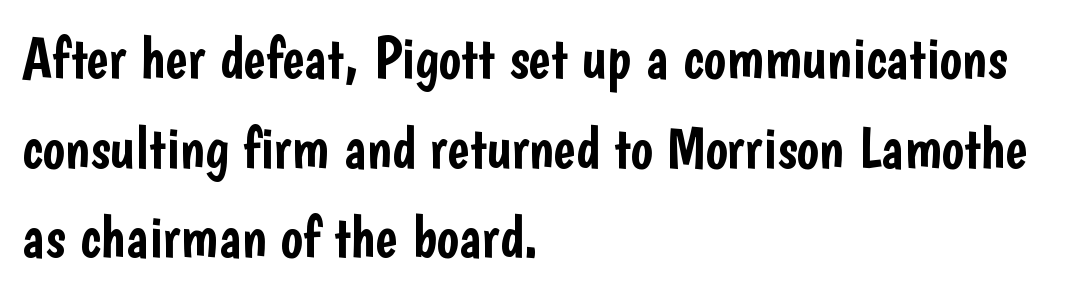
Q: Is the text italic (slanted)? A: No, it is upright.
Q: Is the typeface a serif or a sans-serif typeface? A: Sans-serif.
Q: Is the text underlined? A: No.
Q: How is the paragraph aligned? A: Left-aligned.
Q: Is the spacing between letters normal or unusually wide? A: Normal.
Q: Is the spacing between lines tight, normal or loose? A: Normal.
Q: Width (condensed, normal, or wide)? A: Condensed.
Q: Stroke contrast? A: Low.
Q: x-height? A: Medium.
Q: Monospaced? A: No.
